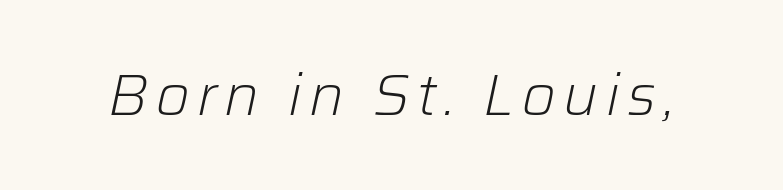
Tall strokes in this sample are angled rather than plumb. Think of a printed novel: that variable character pitch is what you see here. Letters rest on an invisible, unmarked baseline. The font is comparable to plain body text, perhaps lighter.
